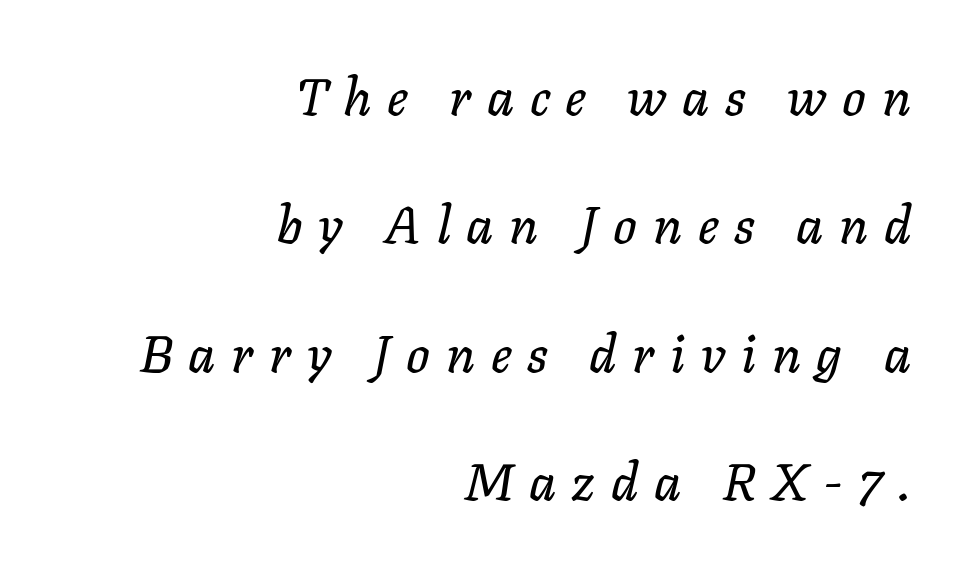
The gaps between neighbouring characters are conspicuously large. The rendering uses natural spacing where letterforms have individual widths. The passage is arranged like a letterhead date or caption credit — flush right. Summary of vertical rhythm: relaxed, with wide interline spacing. Bare-footed words on every line.
